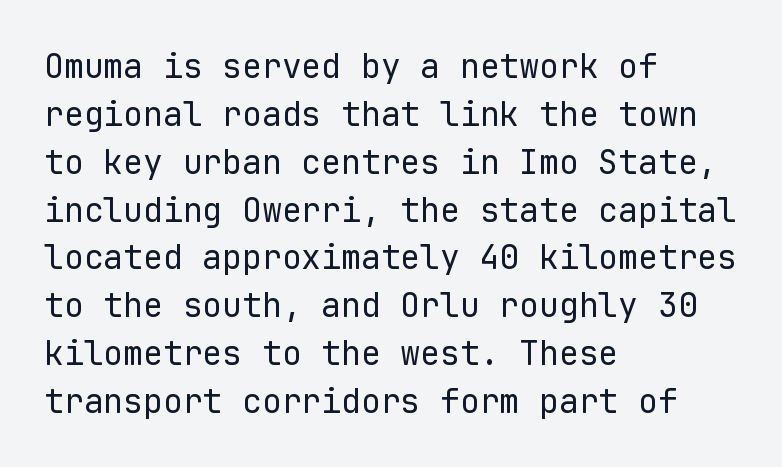
The image shows 33 px regular-weight sans-serif type, upright, monospaced; set left-aligned, normal line spacing (1.45x), normal letter spacing, not underlined; low stroke contrast and a medium x-height.
